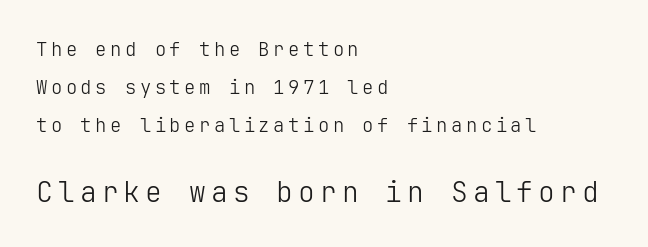
Q: Is the text bold? A: No.
Q: Is the text italic (slanted)? A: No, it is upright.
Q: Is the typeface a serif or a sans-serif typeface? A: Sans-serif.
Q: Is the text underlined? A: No.
Q: How is the paragraph aligned? A: Left-aligned.
Q: Is the spacing between lines tight, normal or loose? A: Loose.
Q: Which block of text is set in a larger size, the first (top) or the second (bottom)? A: The second (bottom) one.
Q: Width (condensed, normal, or wide)? A: Normal.
Q: Stroke contrast? A: Low.
Q: x-height? A: Medium.
